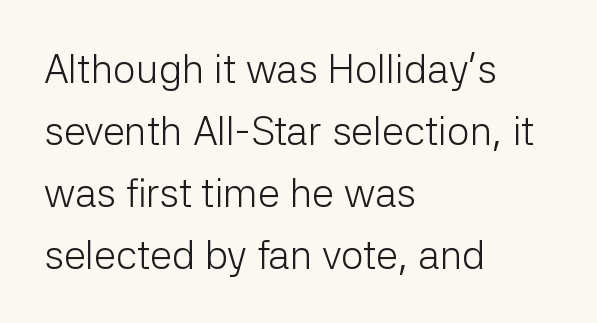
Q: Is the text bold? A: No.
Q: Is the text italic (slanted)? A: No, it is upright.
Q: Is the typeface a serif or a sans-serif typeface? A: Sans-serif.
Q: Is the text underlined? A: No.
Q: How is the paragraph aligned? A: Left-aligned.
Q: Is the spacing between letters normal or unusually wide? A: Normal.
Q: Is the spacing between lines tight, normal or loose? A: Normal.
Q: Width (condensed, normal, or wide)? A: Normal.
Q: Stroke contrast? A: Low.
Q: x-height? A: Medium.
Q: Monospaced? A: No.
